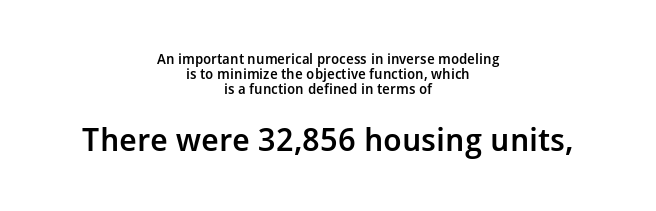
The image shows 32 px semibold sans-serif type, upright; set centered, tight line spacing (1.06x), normal letter spacing, not underlined; the second (bottom) block is 2.29x larger; low stroke contrast and a medium x-height.
